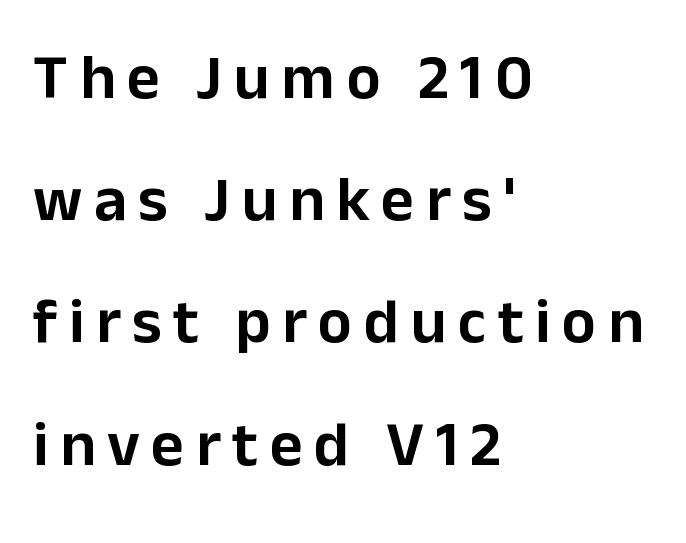
Q: Is the text italic (slanted)? A: No, it is upright.
Q: Is the typeface a serif or a sans-serif typeface? A: Sans-serif.
Q: Is the text underlined? A: No.
Q: How is the paragraph aligned? A: Left-aligned.
Q: Is the spacing between lines tight, normal or loose? A: Loose.
Q: Width (condensed, normal, or wide)? A: Normal.
Q: Stroke contrast? A: Low.
Q: x-height? A: Medium.
Q: Monospaced? A: No.
